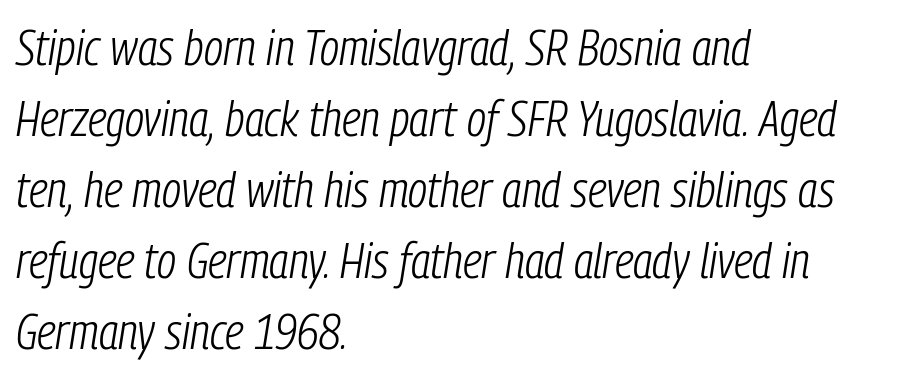
Q: Is the text bold? A: No.
Q: Is the text italic (slanted)? A: Yes, it leans right by about 9 degrees.
Q: Is the text underlined? A: No.
Q: How is the paragraph aligned? A: Left-aligned.
Q: Is the spacing between letters normal or unusually wide? A: Normal.
Q: Is the spacing between lines tight, normal or loose? A: Normal.
Q: Width (condensed, normal, or wide)? A: Condensed.
Q: Stroke contrast? A: Low.
Q: x-height? A: Medium.
Q: Monospaced? A: No.
